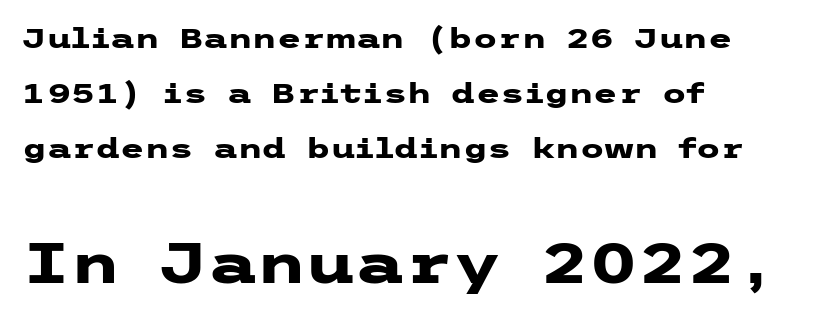
Q: Is the text bold? A: Yes.
Q: Is the text italic (slanted)? A: No, it is upright.
Q: Is the typeface a serif or a sans-serif typeface? A: Sans-serif.
Q: Is the text underlined? A: No.
Q: How is the paragraph aligned? A: Left-aligned.
Q: Is the spacing between letters normal or unusually wide? A: Normal.
Q: Is the spacing between lines tight, normal or loose? A: Loose.
Q: Which block of text is set in a larger size, the first (top) or the second (bottom)? A: The second (bottom) one.
Q: Width (condensed, normal, or wide)? A: Wide.
Q: Stroke contrast? A: Low.
Q: x-height? A: Medium.
